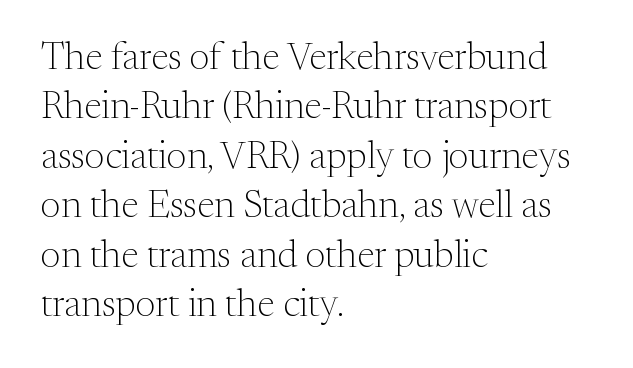
Q: Is the text bold? A: No.
Q: Is the text italic (slanted)? A: No, it is upright.
Q: Is the typeface a serif or a sans-serif typeface? A: Serif.
Q: Is the text underlined? A: No.
Q: How is the paragraph aligned? A: Left-aligned.
Q: Is the spacing between letters normal or unusually wide? A: Normal.
Q: Is the spacing between lines tight, normal or loose? A: Normal.
Q: Width (condensed, normal, or wide)? A: Normal.
Q: Stroke contrast? A: Medium.
Q: x-height? A: Medium.
Q: Monospaced? A: No.
